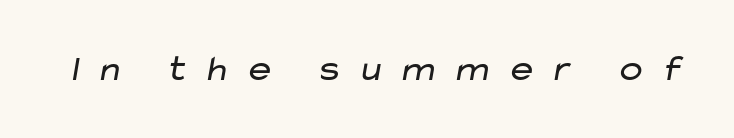
The image shows 37 px regular-weight, wide sans-serif type; set unusually wide letter spacing (+0.38 em), not underlined; low stroke contrast and a medium x-height.
